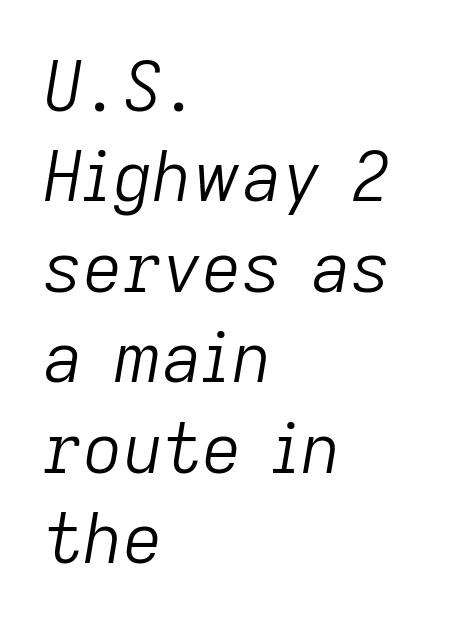
Q: Is the text bold? A: No.
Q: Is the text italic (slanted)? A: Yes, it leans right by about 9 degrees.
Q: Is the text underlined? A: No.
Q: How is the paragraph aligned? A: Left-aligned.
Q: Is the spacing between letters normal or unusually wide? A: Normal.
Q: Is the spacing between lines tight, normal or loose? A: Normal.
Q: Width (condensed, normal, or wide)? A: Normal.
Q: Stroke contrast? A: Low.
Q: x-height? A: Medium.
Q: Monospaced? A: No.
